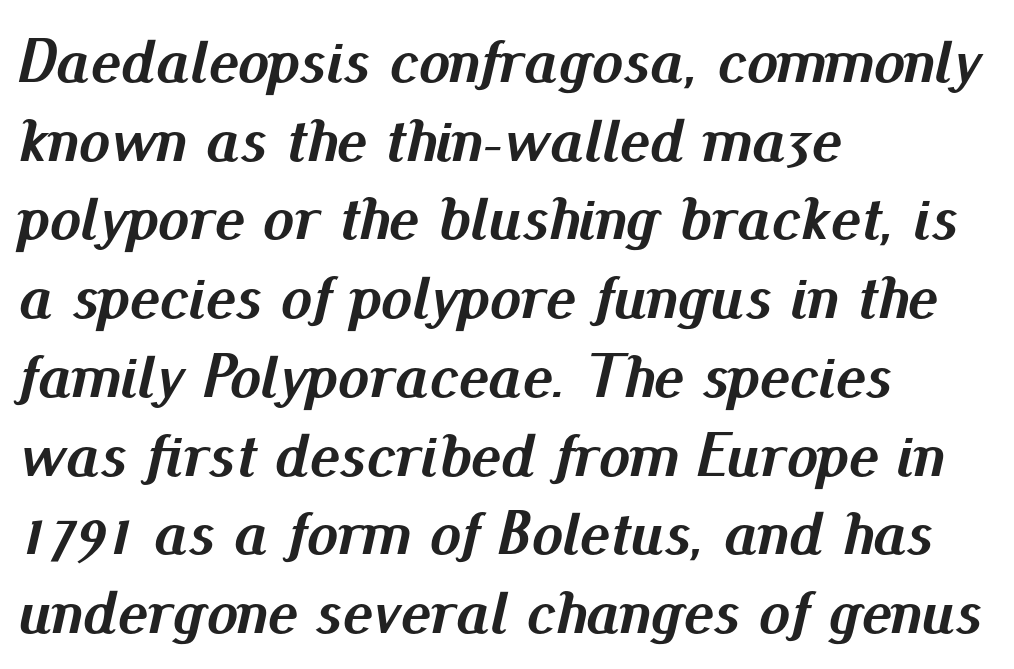
{"italic": "yes", "lean": "right", "slant_degrees": 13, "bold": "yes", "weight": "semibold", "width": "normal", "stroke_contrast": "medium", "x_height": "small", "monospaced": "no", "underline": "no", "align": "left", "line_spacing": "normal", "line_spacing_ratio": 1.25, "letter_spacing": "normal", "letter_spacing_em": 0.0, "glyph_px": 63}
